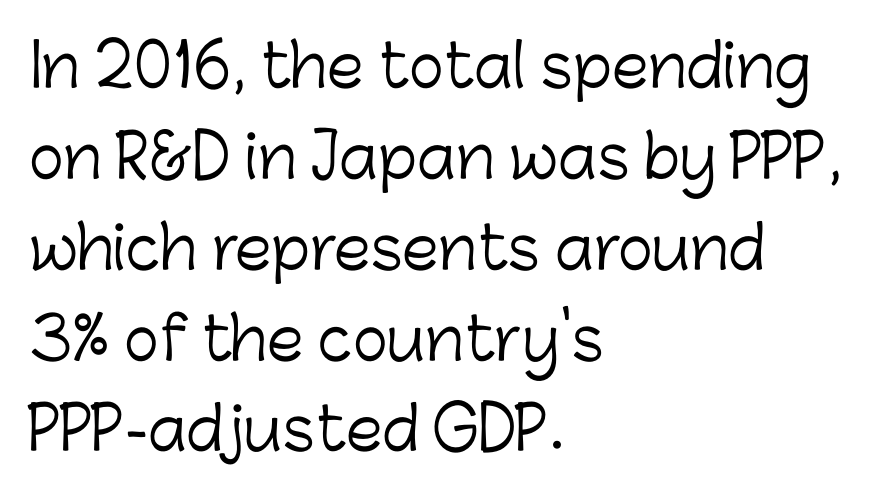
{"serif": "no", "italic": "no", "bold": "no", "weight": "light", "width": "normal", "stroke_contrast": "low", "x_height": "medium", "monospaced": "no", "underline": "no", "align": "left", "line_spacing": "normal", "line_spacing_ratio": 1.54, "letter_spacing": "normal", "letter_spacing_em": 0.0, "glyph_px": 59}
